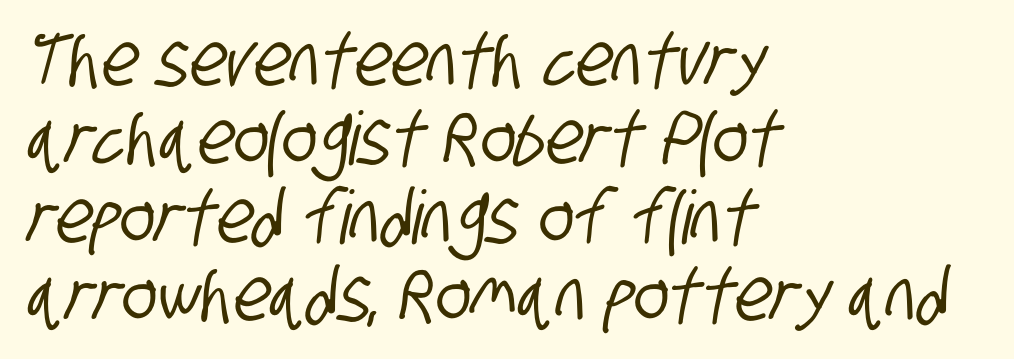
{"serif": "no", "width": "condensed", "stroke_contrast": "low", "x_height": "large", "monospaced": "no", "underline": "no", "align": "left", "line_spacing": "tight", "line_spacing_ratio": 1.06, "letter_spacing": "normal", "letter_spacing_em": 0.0, "glyph_px": 74}
